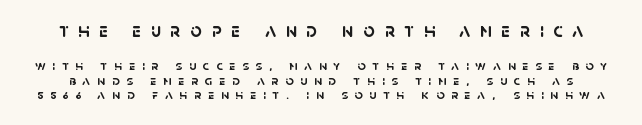
The image shows 20 px bold type; set tight line spacing (1.05x), unusually wide letter spacing (+0.48 em), not underlined; the first (top) block is 1.43x larger.
